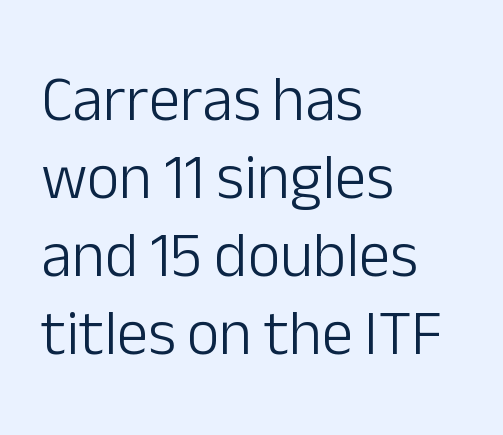
Q: Is the text bold? A: No.
Q: Is the text italic (slanted)? A: No, it is upright.
Q: Is the typeface a serif or a sans-serif typeface? A: Sans-serif.
Q: Is the text underlined? A: No.
Q: How is the paragraph aligned? A: Left-aligned.
Q: Is the spacing between letters normal or unusually wide? A: Normal.
Q: Width (condensed, normal, or wide)? A: Normal.
Q: Stroke contrast? A: Low.
Q: x-height? A: Medium.
Q: Monospaced? A: No.
